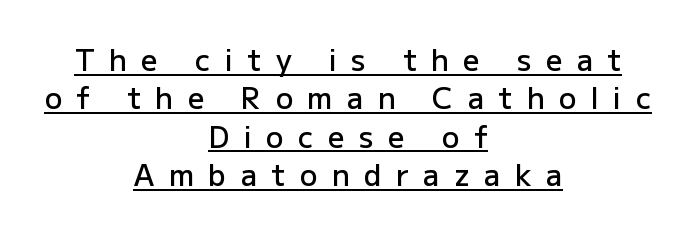
Q: Is the text bold? A: Semi-bold.
Q: Is the text italic (slanted)? A: No, it is upright.
Q: Is the typeface a serif or a sans-serif typeface? A: Sans-serif.
Q: Is the text underlined? A: Yes.
Q: How is the paragraph aligned? A: Centered.
Q: Is the spacing between letters normal or unusually wide? A: Unusually wide.
Q: Is the spacing between lines tight, normal or loose? A: Normal.
Q: Width (condensed, normal, or wide)? A: Normal.
Q: Stroke contrast? A: Low.
Q: x-height? A: Medium.
Q: Monospaced? A: No.
